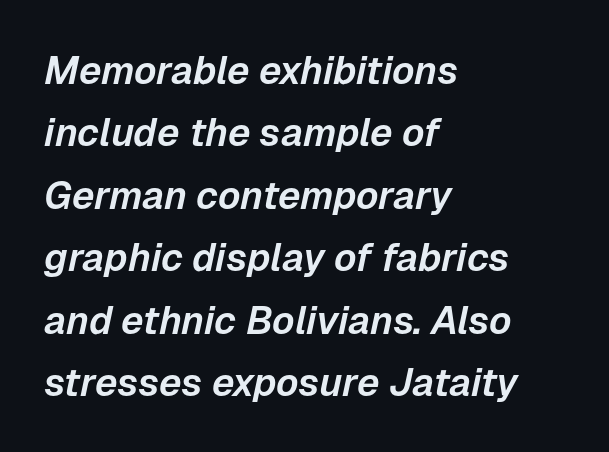
Q: Is the text italic (slanted)? A: Yes, it leans right by about 12 degrees.
Q: Is the text underlined? A: No.
Q: How is the paragraph aligned? A: Left-aligned.
Q: Is the spacing between letters normal or unusually wide? A: Normal.
Q: Is the spacing between lines tight, normal or loose? A: Normal.
Q: Width (condensed, normal, or wide)? A: Normal.
Q: Stroke contrast? A: Low.
Q: x-height? A: Medium.
Q: Monospaced? A: No.
